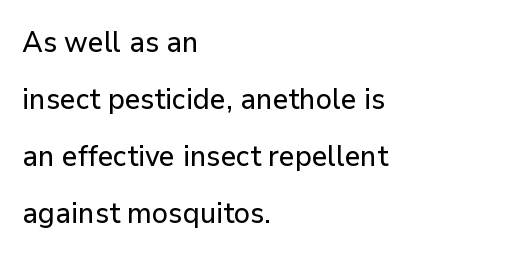
{"serif": "no", "italic": "no", "width": "normal", "stroke_contrast": "low", "x_height": "medium", "monospaced": "no", "underline": "no", "align": "left", "line_spacing": "loose", "line_spacing_ratio": 1.96, "letter_spacing": "normal", "letter_spacing_em": 0.0, "glyph_px": 29}
